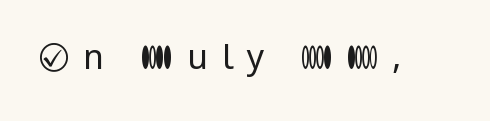
Q: Is the text bold? A: No.
Q: Is the text italic (slanted)? A: No, it is upright.
Q: Is the typeface a serif or a sans-serif typeface? A: Sans-serif.
Q: Is the text underlined? A: No.
Q: Is the spacing between letters normal or unusually wide? A: Unusually wide.
Q: Width (condensed, normal, or wide)? A: Normal.
Q: Stroke contrast? A: Low.
Q: x-height? A: Medium.
Q: Monospaced? A: No.
